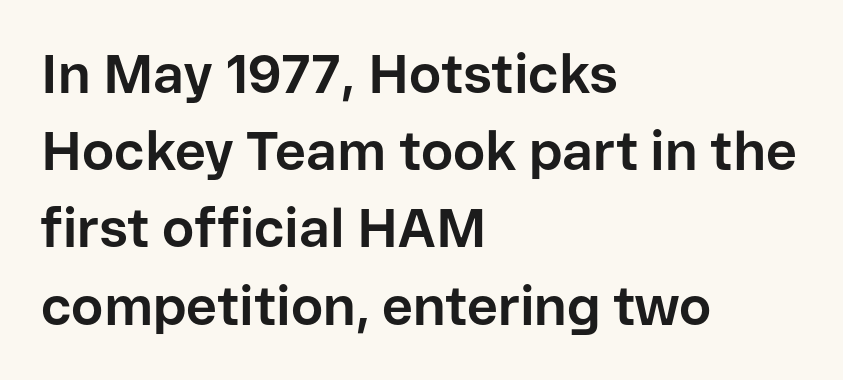
Q: Is the text bold? A: Yes.
Q: Is the text italic (slanted)? A: No, it is upright.
Q: Is the typeface a serif or a sans-serif typeface? A: Sans-serif.
Q: Is the text underlined? A: No.
Q: How is the paragraph aligned? A: Left-aligned.
Q: Is the spacing between letters normal or unusually wide? A: Normal.
Q: Is the spacing between lines tight, normal or loose? A: Normal.
Q: Width (condensed, normal, or wide)? A: Normal.
Q: Stroke contrast? A: Low.
Q: x-height? A: Medium.
Q: Monospaced? A: No.
